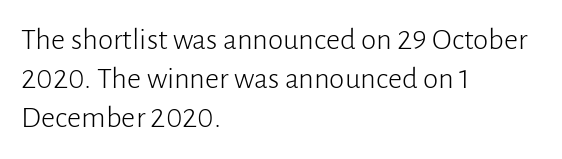
Tracking value appears to be zero — textbook default spacing. The lines are quadded left. The letters carry no serifs — their stems end cleanly without finishing strokes. No italicization has been applied; the sample stays upright. The area under the type is left untouched. Is there much room between lines? A standard amount, neither cramped nor airy.
